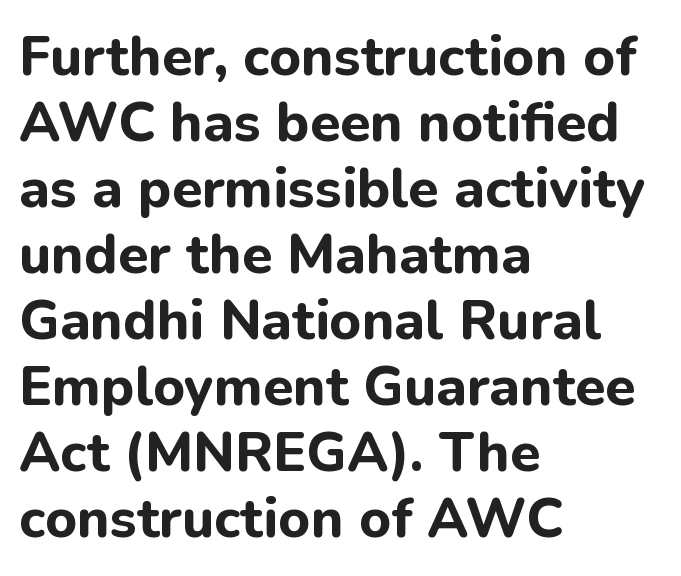
The image shows 55 px bold sans-serif type, upright; set left-aligned, line spacing 1.2x, normal letter spacing, not underlined; low stroke contrast and a medium x-height.
